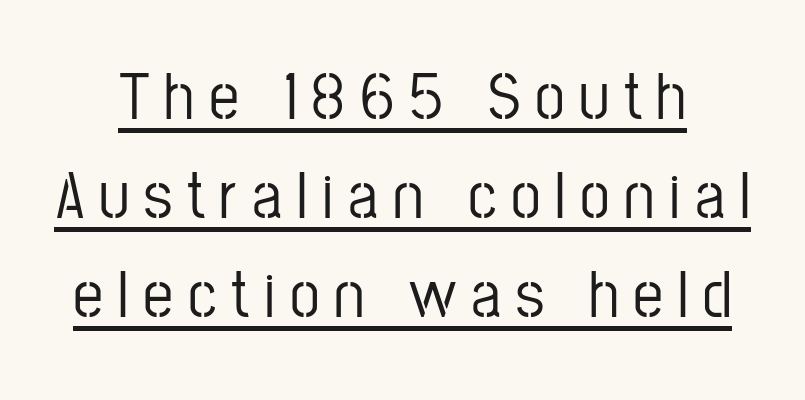
The image shows 67 px condensed sans-serif type, upright; set normal line spacing (1.48x), unusually wide letter spacing (+0.22 em), underlined; low stroke contrast and a medium x-height.
